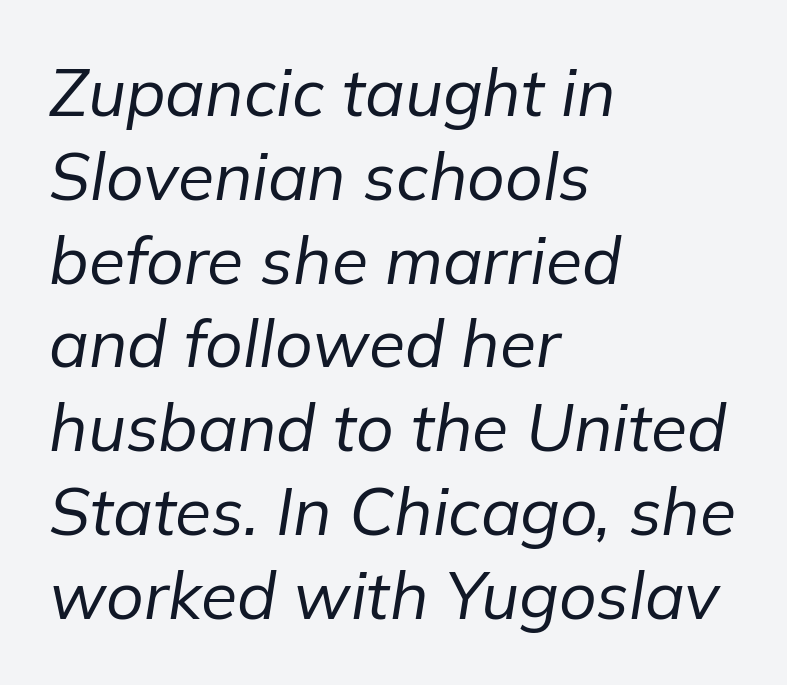
The font's italic variant was chosen for this text. Compared with a typical body face, this is equally light or lighter still. The ragged edge is on the right, which tells us the setting is flush left. Any mark beneath the type? The region is blank. Whoever set this chose a conventional vertical rhythm.
